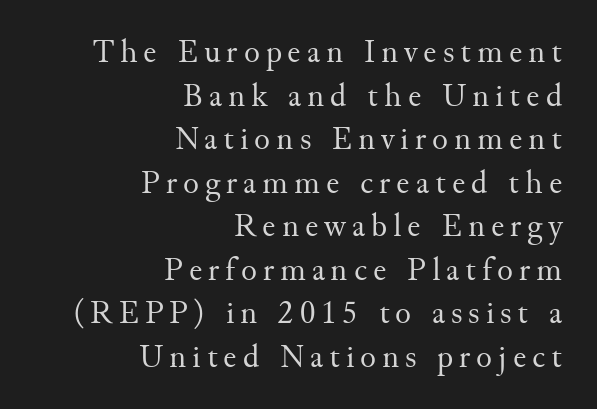
Q: Is the text bold? A: No.
Q: Is the text italic (slanted)? A: No, it is upright.
Q: Is the typeface a serif or a sans-serif typeface? A: Serif.
Q: Is the text underlined? A: No.
Q: How is the paragraph aligned? A: Right-aligned.
Q: Is the spacing between lines tight, normal or loose? A: Normal.
Q: Width (condensed, normal, or wide)? A: Normal.
Q: Stroke contrast? A: Medium.
Q: x-height? A: Small.
Q: Monospaced? A: No.
